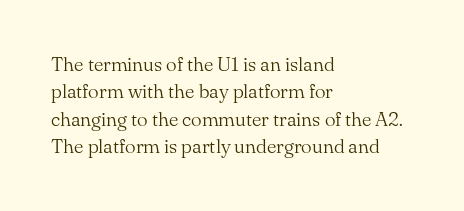
Q: Is the text bold? A: No.
Q: Is the text italic (slanted)? A: No, it is upright.
Q: Is the text underlined? A: No.
Q: How is the paragraph aligned? A: Left-aligned.
Q: Is the spacing between letters normal or unusually wide? A: Normal.
Q: Is the spacing between lines tight, normal or loose? A: Normal.
